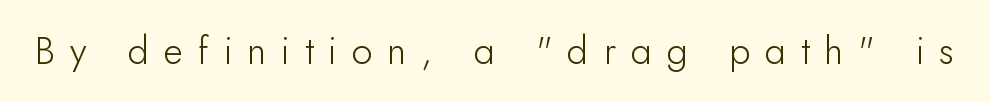
Decoration check: the copy has no underline. Here the designer chose a conventional face with non-uniform glyph widths. In terms of posture, this sample is upright. The weight tops out at a normal text grade. Is the letter spacing exaggerated? Yes — the characters are pushed far apart. The rendering shows plain stroke endings on the letterforms — a sans-serif design.
